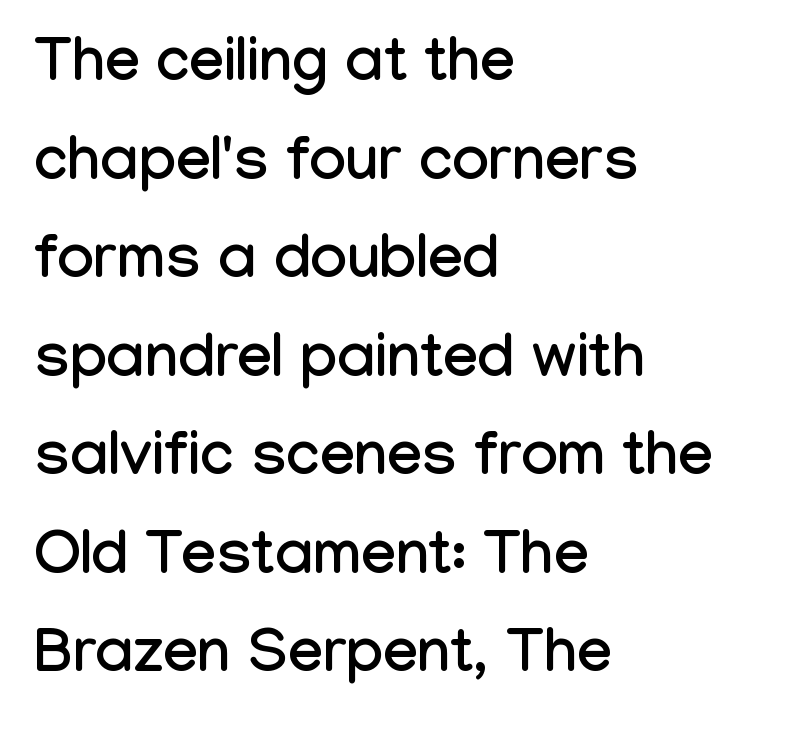
This sample uses a sans-serif face. The lettering stays uniformly vertical, giving the passage a roman look. The paragraph has a hard left edge and a soft right edge. These lines are rendered in a variable-pitch font.
